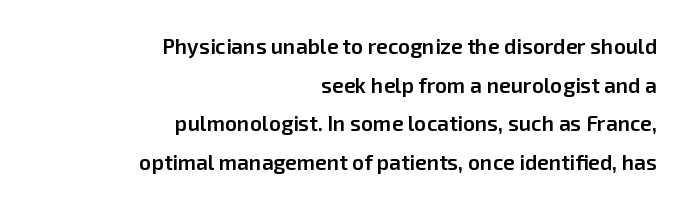
{"italic": "no", "bold": "semi", "underline": "no", "align": "right", "line_spacing_ratio": 1.84, "letter_spacing": "normal", "letter_spacing_em": 0.0, "glyph_px": 21}
